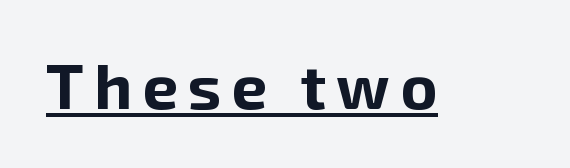
The image shows 63 px bold sans-serif type, upright; set underlined; low stroke contrast and a medium x-height.
